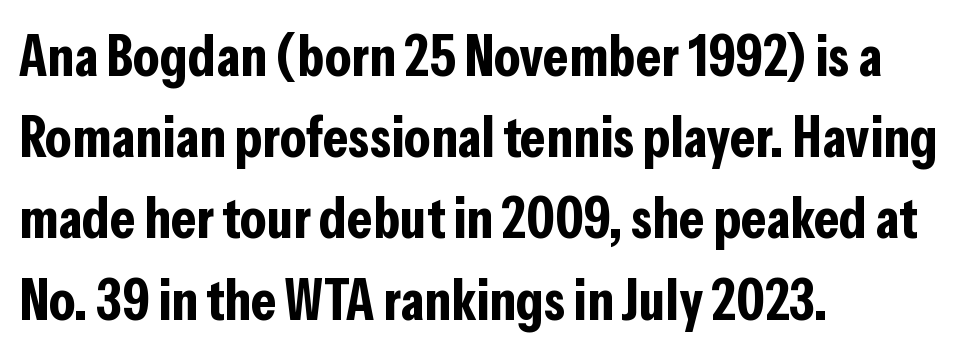
The image shows 58 px bold, condensed sans-serif type, upright; set left-aligned, normal line spacing (1.4x), normal letter spacing, not underlined; low stroke contrast and a medium x-height.
